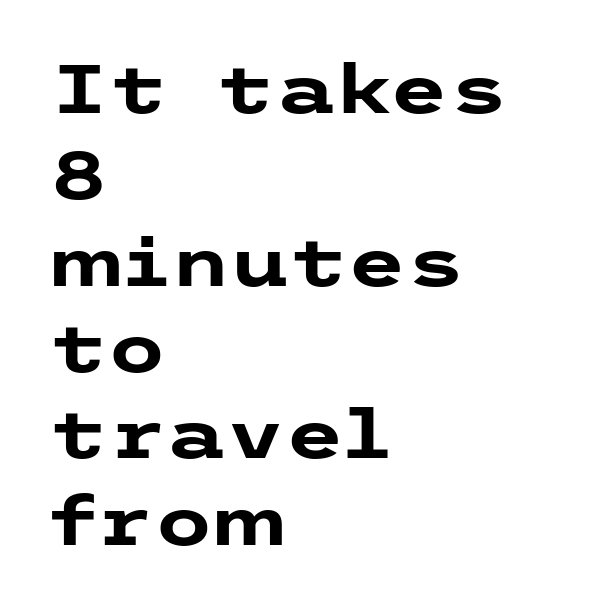
The strokes are fattened all the way to bold. Alignment: flush left. Glance below the letters and you will spot only blank space. Compared with typical paragraphs, the rows here are spaced about the same. The face used here is a sans, in the tradition of grotesques and geometrics.
